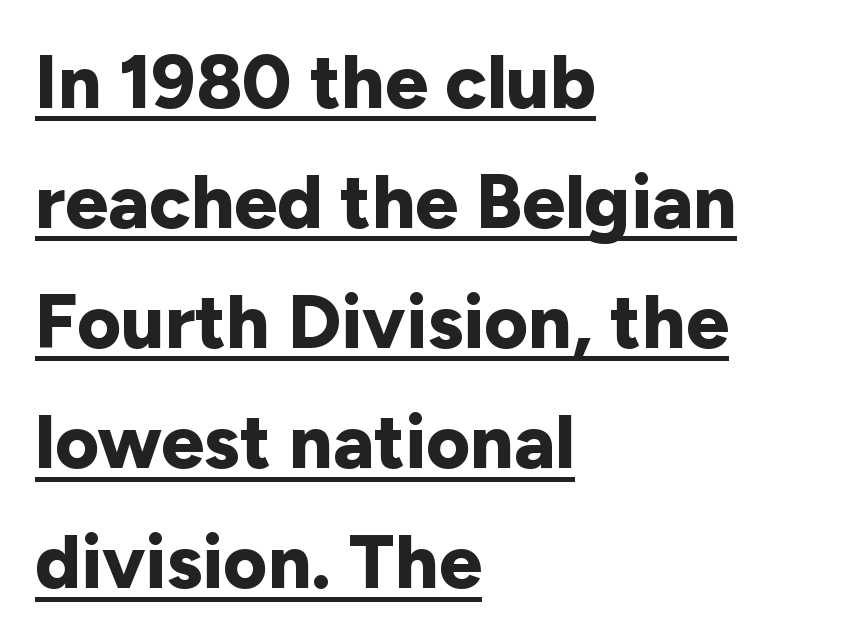
{"serif": "no", "italic": "no", "bold": "yes", "weight": "bold", "width": "normal", "stroke_contrast": "low", "x_height": "medium", "monospaced": "no", "underline": "yes", "align": "left", "line_spacing": "normal", "line_spacing_ratio": 1.58, "letter_spacing": "normal", "letter_spacing_em": 0.0, "glyph_px": 76}
